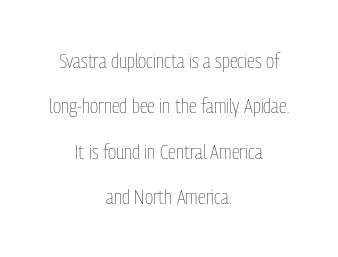
{"italic": "no", "bold": "no", "underline": "no", "align": "center", "line_spacing": "loose", "line_spacing_ratio": 2.16, "letter_spacing": "normal", "letter_spacing_em": 0.0, "glyph_px": 21}
